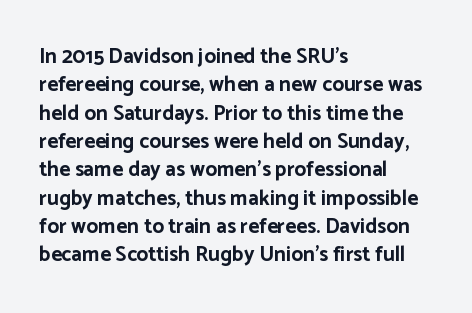
The lines in this sample share a left origin and differ only in where they stop. The block of text has a typical density, with ordinary space between rows. Posture: upright roman. The characters look thick and weighty, a clear bold. Letters rest on an invisible, unmarked baseline. There is no visible air inserted between adjacent glyphs.
